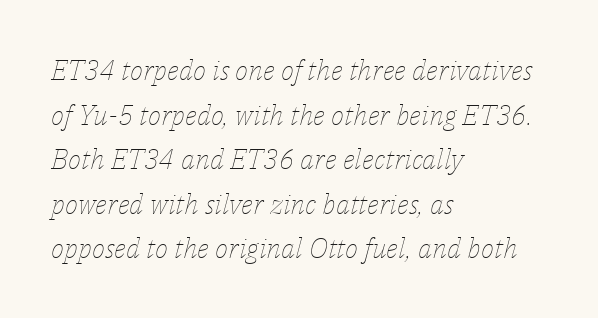
Any mark beneath the type? The region is blank. The paragraph shown leans on its left margin. The letters advance in unequal steps, a hallmark of proportional type. No extra tracking has been applied to these lines. Every character sits at an angle, as italics do.
